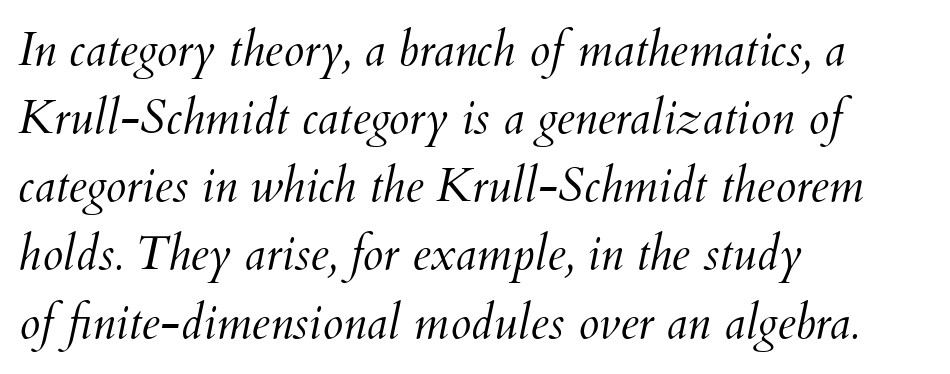
Casual observation: everything's shoved over to the left. The rendering uses a moderate line-height, typical for paragraphs. The face used here has a pronounced slope to its letters. Summary of weight: not heavy and not bold.
